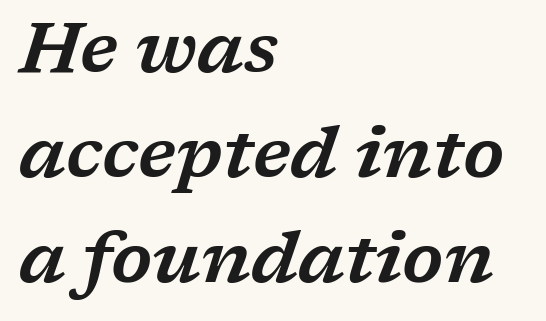
The image shows 71 px wide serif type, italic (leaning right); set left-aligned, normal line spacing (1.48x), normal letter spacing, not underlined; low stroke contrast and a medium x-height.
